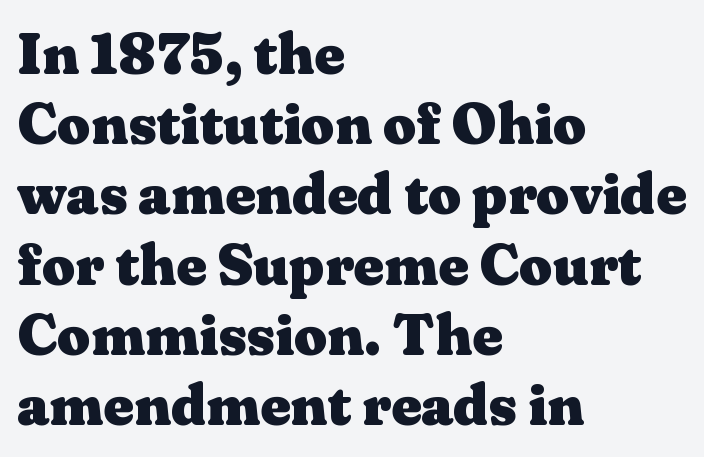
The image shows 58 px heavy, wide serif type, upright; set left-aligned, line spacing 1.21x, normal letter spacing, not underlined; medium stroke contrast and a medium x-height.
